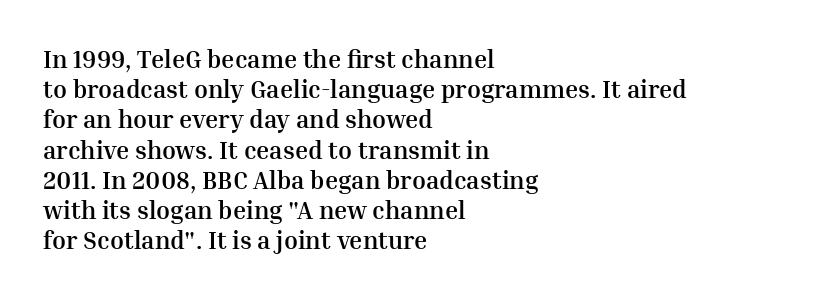
{"italic": "no", "bold": "yes", "underline": "no", "align": "left", "line_spacing_ratio": 1.21, "letter_spacing": "normal", "letter_spacing_em": 0.0, "glyph_px": 25}
